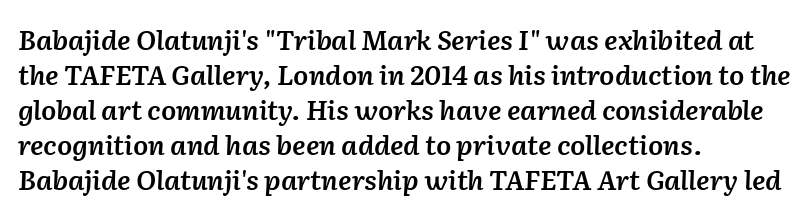
The image shows 27 px text type, italic (leaning right); set left-aligned, normal line spacing (1.3x), normal letter spacing, not underlined.
